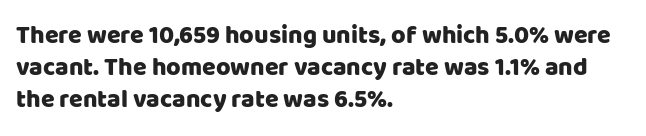
Summary of vertical rhythm: regular, with standard interline spacing. The string is rendered with underlining switched off. This rendering uses left alignment, leaving the right contour irregular. The lettering stays uniformly vertical, giving the passage a roman look. The horizontal fit of the characters is conventional and even.
